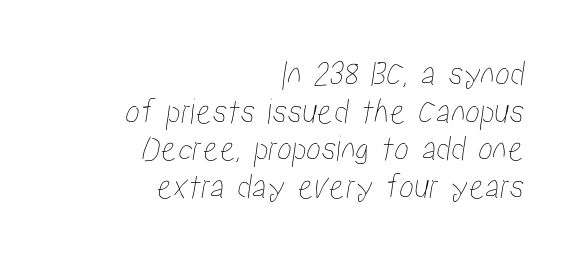
Do the characters align in a grid? No, the font is proportional. The strip under each line holds only bare page. Whoever set this chose condensed vertical rhythm over breathing room. Spacing between characters is what you'd get straight out of the box.
